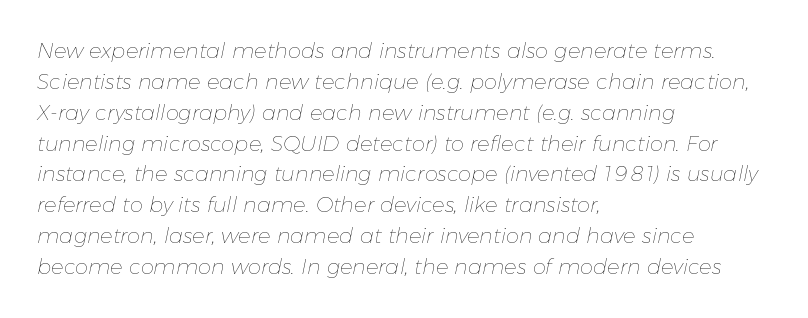
Spacing between characters is what you'd get straight out of the box. Baseline-to-baseline distance is the conventional proportion of letter height. Teacher's note: observe the even left margin — that is flush-left alignment. Unmarked baselines from the first word to the last.
